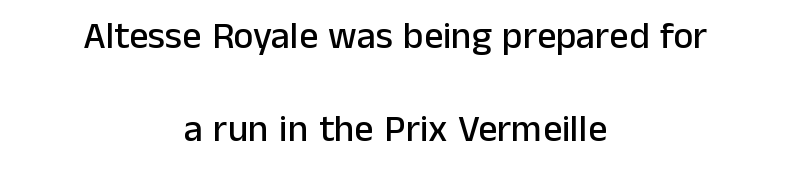
The image shows 38 px sans-serif type, upright; set centered, loose line spacing (2.44x), normal letter spacing, not underlined; low stroke contrast and a medium x-height.
